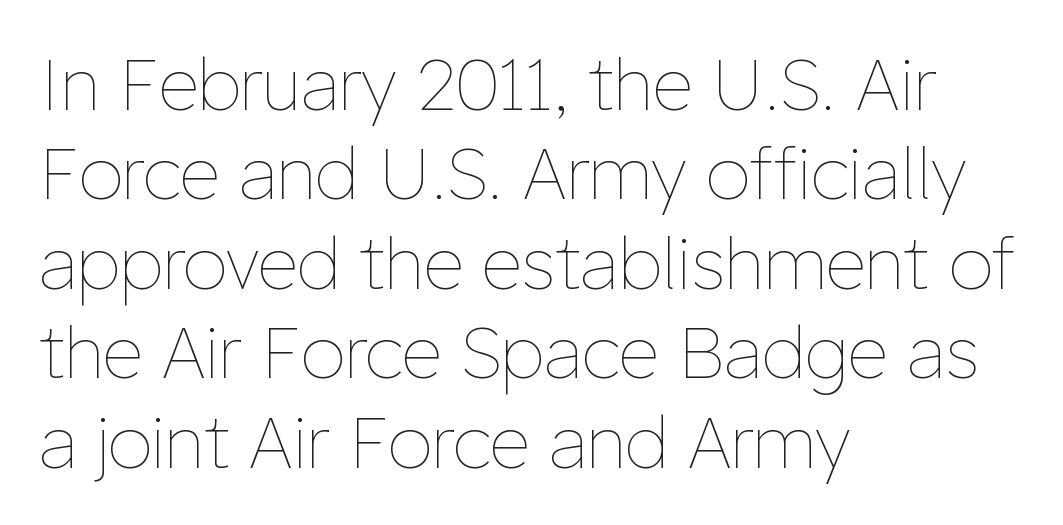
This rendering leaves character spacing at its baseline value. Quick note: underline off. The typeface has the unassuming heft of standard copy or less. Every character sits straight up, as roman type does.
